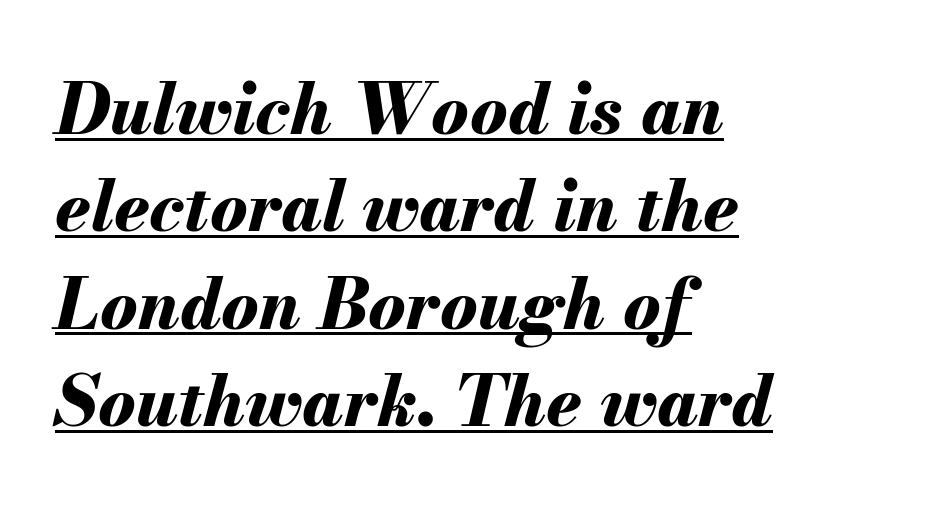
Q: Is the text bold? A: Yes.
Q: Is the text italic (slanted)? A: Yes, it leans right by about 13 degrees.
Q: Is the text underlined? A: Yes.
Q: How is the paragraph aligned? A: Left-aligned.
Q: Is the spacing between letters normal or unusually wide? A: Normal.
Q: Is the spacing between lines tight, normal or loose? A: Normal.
Q: Width (condensed, normal, or wide)? A: Normal.
Q: Stroke contrast? A: Medium.
Q: x-height? A: Small.
Q: Monospaced? A: No.
